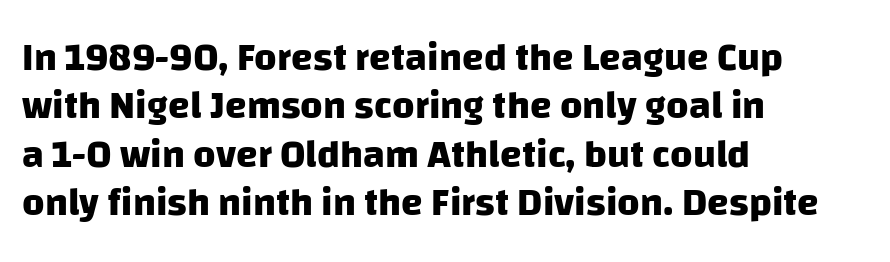
{"serif": "no", "bold": "yes", "weight": "heavy", "width": "normal", "stroke_contrast": "low", "x_height": "large", "monospaced": "no", "underline": "no", "align": "left", "line_spacing_ratio": 1.24, "letter_spacing": "normal", "letter_spacing_em": 0.0, "glyph_px": 39}
